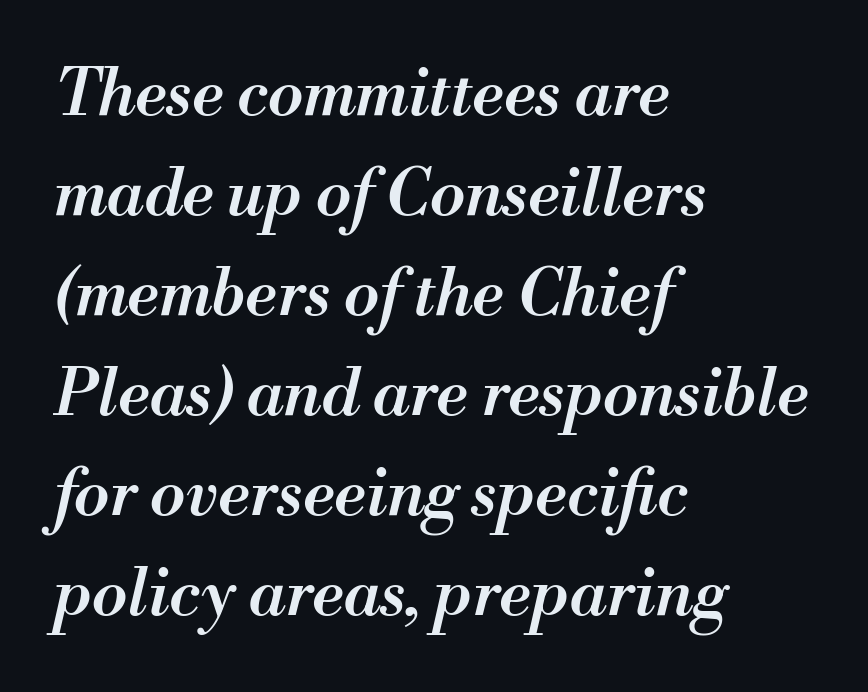
The image shows 65 px semibold type, italic (leaning right); set left-aligned, normal line spacing (1.54x), normal letter spacing, not underlined; medium stroke contrast and a small x-height.
